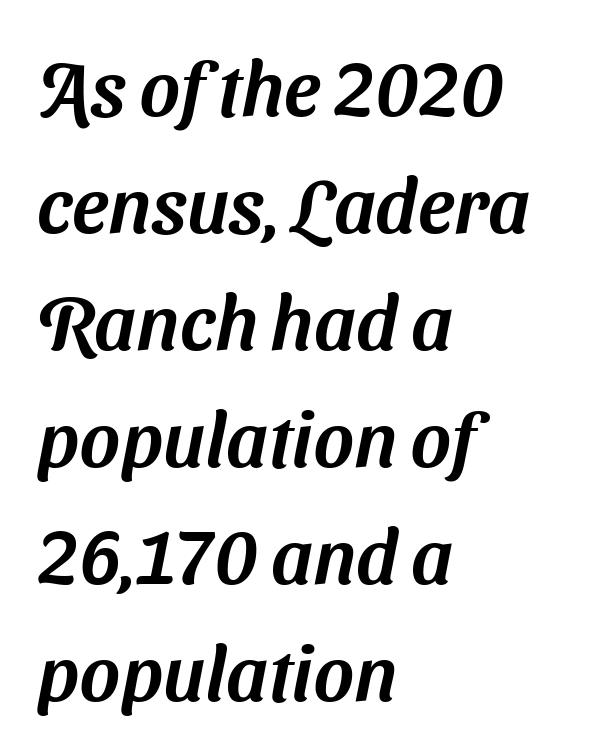
The image shows 77 px sans-serif type; set left-aligned, normal line spacing (1.52x), normal letter spacing, not underlined; medium stroke contrast and a medium x-height.
